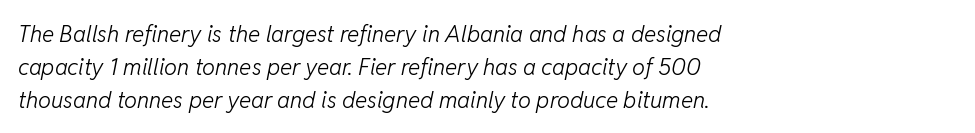
The image shows 23 px text type, italic (leaning right); set left-aligned, normal line spacing (1.43x), normal letter spacing, not underlined.
